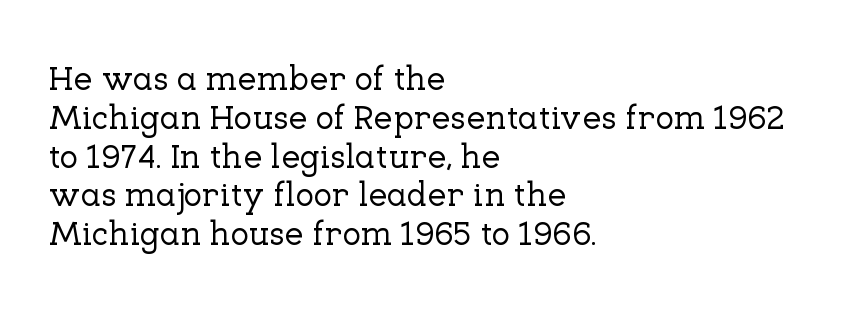
Q: Is the text italic (slanted)? A: No, it is upright.
Q: Is the typeface a serif or a sans-serif typeface? A: Serif.
Q: Is the text underlined? A: No.
Q: How is the paragraph aligned? A: Left-aligned.
Q: Is the spacing between letters normal or unusually wide? A: Normal.
Q: Is the spacing between lines tight, normal or loose? A: Tight.
Q: Width (condensed, normal, or wide)? A: Normal.
Q: Stroke contrast? A: Low.
Q: x-height? A: Medium.
Q: Monospaced? A: No.
